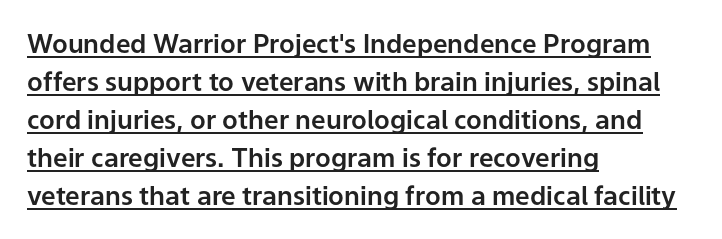
Q: Is the text italic (slanted)? A: No, it is upright.
Q: Is the text underlined? A: Yes.
Q: How is the paragraph aligned? A: Left-aligned.
Q: Is the spacing between letters normal or unusually wide? A: Normal.
Q: Is the spacing between lines tight, normal or loose? A: Normal.
